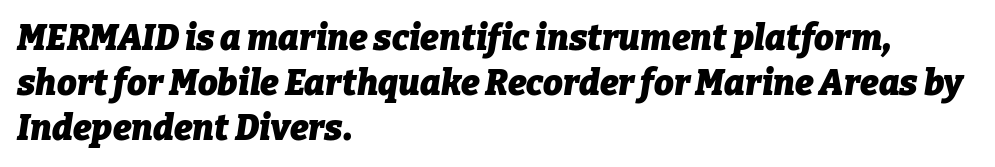
No extra tracking has been applied to these lines. The whole block is typeset with a tilt. Horizontally, the lines are justified to the leading edge only. Varying glyph widths throughout — classic text-font behaviour. The space between consecutive lines is moderate.
